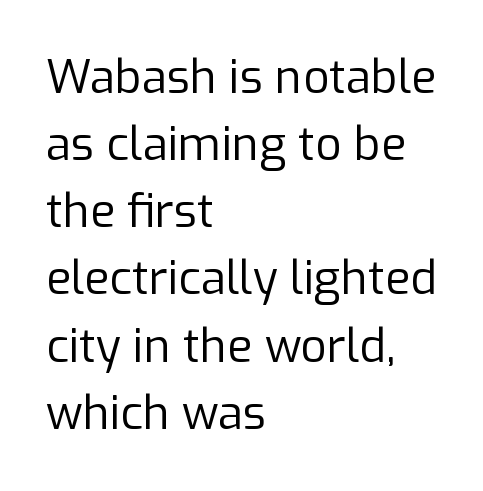
In terms of letterspacing, this is plain default setting. The rendering uses natural spacing where letterforms have individual widths. Summary of weight: not heavy and not bold. Each letter's strokes conclude bluntly, with no projecting serifs.
